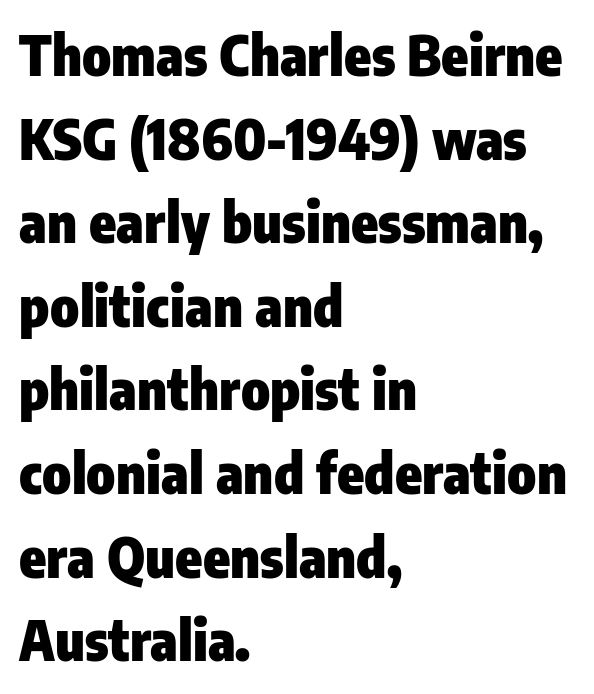
The image shows 55 px heavy, condensed sans-serif type, upright; set left-aligned, normal line spacing (1.52x), normal letter spacing, not underlined; low stroke contrast and a medium x-height.
